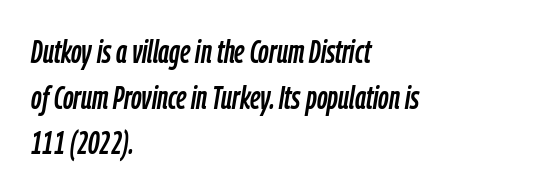
The image shows 33 px condensed type, italic (leaning right); set left-aligned, normal line spacing (1.38x), normal letter spacing, not underlined; low stroke contrast and a medium x-height.
